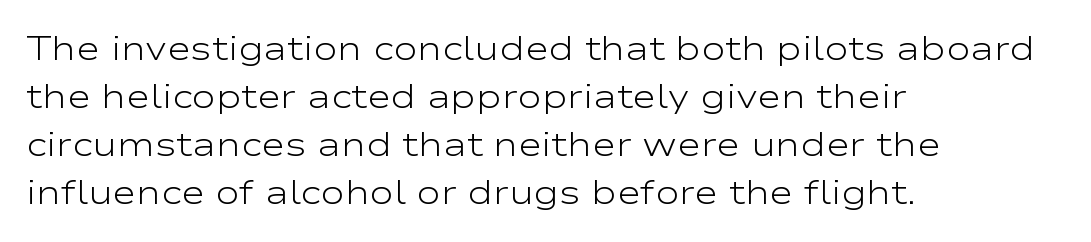
{"serif": "no", "italic": "no", "bold": "no", "weight": "light", "width": "wide", "stroke_contrast": "low", "x_height": "medium", "monospaced": "no", "underline": "no", "align": "left", "line_spacing": "normal", "line_spacing_ratio": 1.45, "letter_spacing": "normal", "letter_spacing_em": 0.0, "glyph_px": 33}
